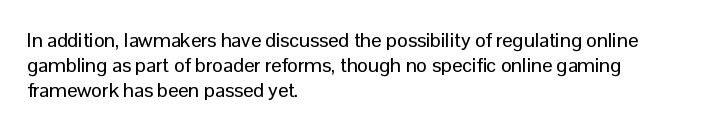
These lines keep a tight, regular rhythm from letter to letter. Successive baselines arrive at the customary interval. Unmarked baselines from the first word to the last. Casual observation: everything's shoved over to the left. This sample uses an upright cut, with every glyph sitting square on the baseline.
